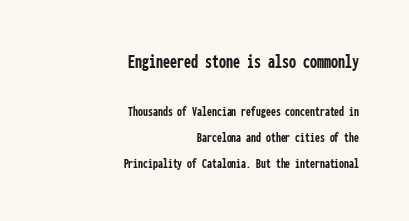
The image shows 20 px bold type, upright; set right-aligned, line spacing 1.85x, normal letter spacing, not underlined; the first (top) block is 1.43x larger.
